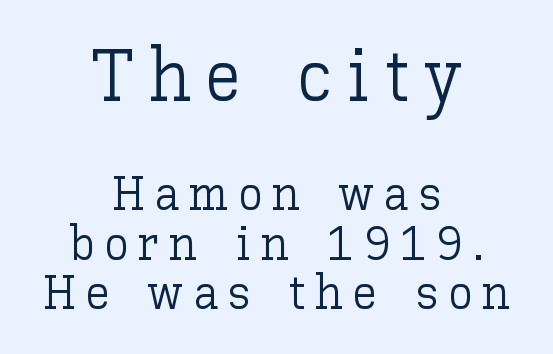
The image shows 73 px light type, upright; set centered, tight line spacing (1.01x), unusually wide letter spacing (+0.2 em), not underlined; the first (top) block is 1.49x larger; low stroke contrast and a medium x-height.
